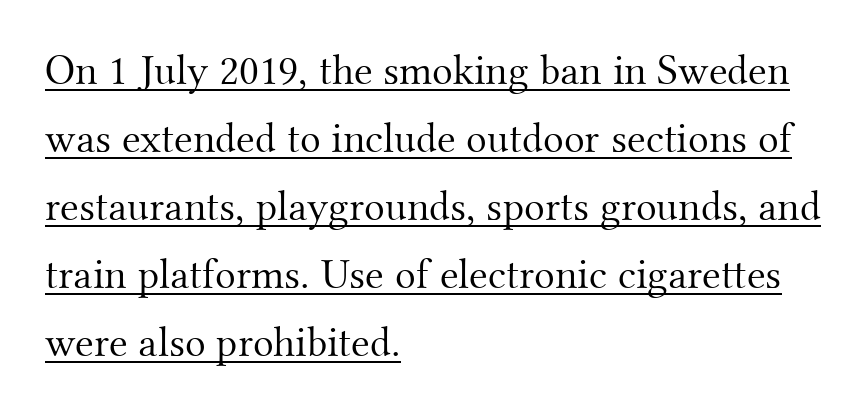
The image shows 43 px light serif type, upright; set left-aligned, normal line spacing (1.58x), normal letter spacing, underlined; medium stroke contrast and a small x-height.
